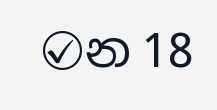
Q: Is the text bold? A: No.
Q: Is the text italic (slanted)? A: No, it is upright.
Q: Is the typeface a serif or a sans-serif typeface? A: Sans-serif.
Q: Is the text underlined? A: No.
Q: Is the spacing between letters normal or unusually wide? A: Normal.
Q: Width (condensed, normal, or wide)? A: Wide.
Q: Stroke contrast? A: Low.
Q: x-height? A: Medium.
Q: Monospaced? A: No.
